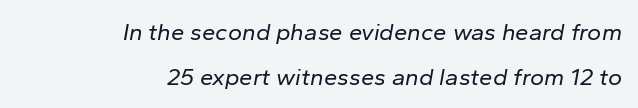
{"italic": "yes", "lean": "right", "slant_degrees": 10, "bold": "no", "underline": "no", "align": "right", "line_spacing_ratio": 1.87, "letter_spacing": "normal", "letter_spacing_em": 0.0, "glyph_px": 24}
